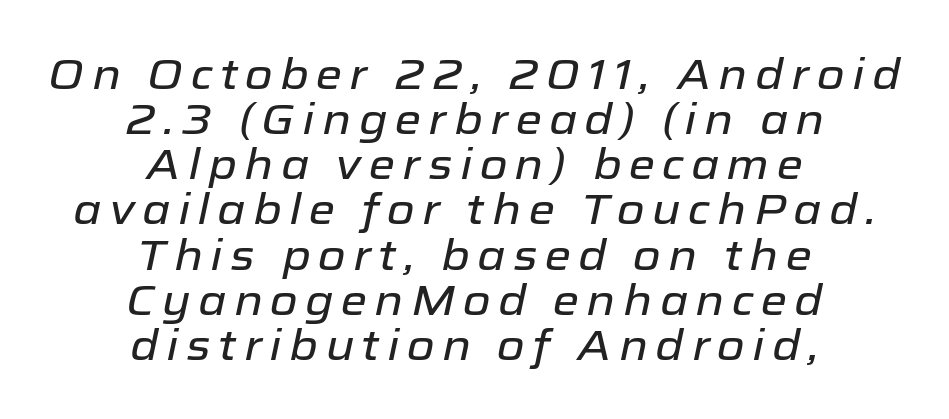
Leftover space on each line is divided equally before and after the words. Compared with typical paragraphs, the rows here are closer together. Looks like regular typesetting: each glyph gets only the width it needs. The lettering tilts uniformly, giving the passage an italic look.
